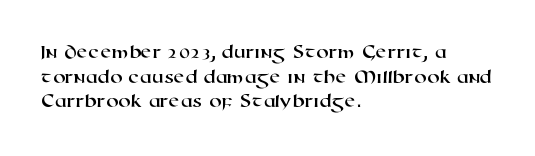
Q: Is the text underlined? A: No.
Q: How is the paragraph aligned? A: Left-aligned.
Q: Is the spacing between letters normal or unusually wide? A: Normal.
